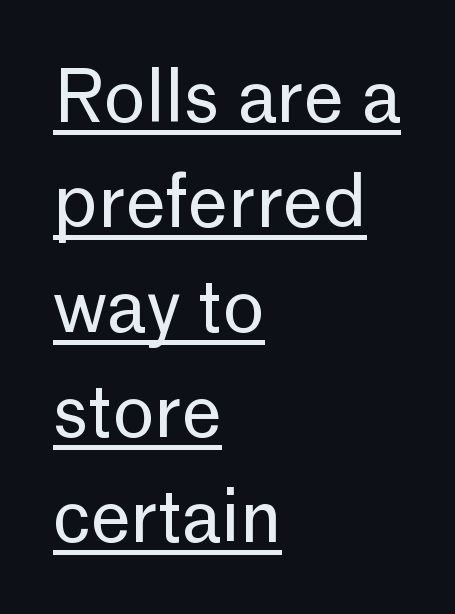
Q: Is the text bold? A: No.
Q: Is the text italic (slanted)? A: No, it is upright.
Q: Is the typeface a serif or a sans-serif typeface? A: Sans-serif.
Q: Is the text underlined? A: Yes.
Q: How is the paragraph aligned? A: Left-aligned.
Q: Is the spacing between letters normal or unusually wide? A: Normal.
Q: Is the spacing between lines tight, normal or loose? A: Normal.
Q: Width (condensed, normal, or wide)? A: Normal.
Q: Stroke contrast? A: Low.
Q: x-height? A: Medium.
Q: Monospaced? A: No.
